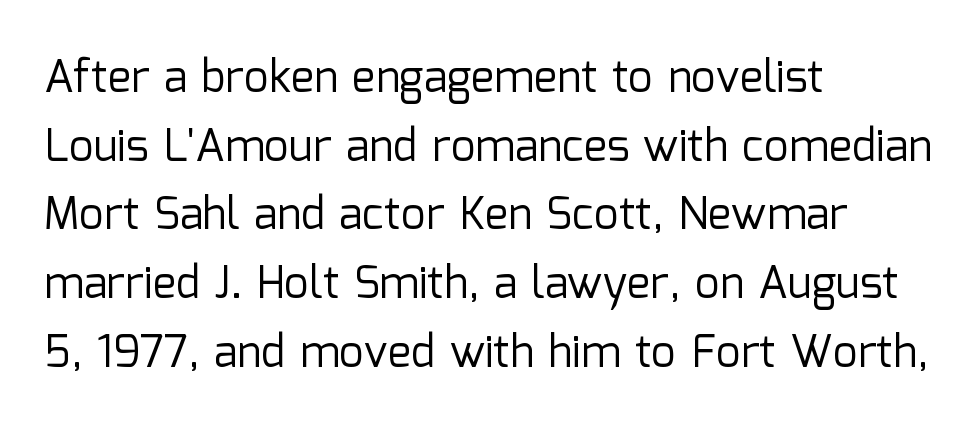
Q: Is the text bold? A: No.
Q: Is the text italic (slanted)? A: No, it is upright.
Q: Is the typeface a serif or a sans-serif typeface? A: Sans-serif.
Q: Is the text underlined? A: No.
Q: How is the paragraph aligned? A: Left-aligned.
Q: Is the spacing between letters normal or unusually wide? A: Normal.
Q: Is the spacing between lines tight, normal or loose? A: Normal.
Q: Width (condensed, normal, or wide)? A: Normal.
Q: Stroke contrast? A: Low.
Q: x-height? A: Medium.
Q: Monospaced? A: No.
